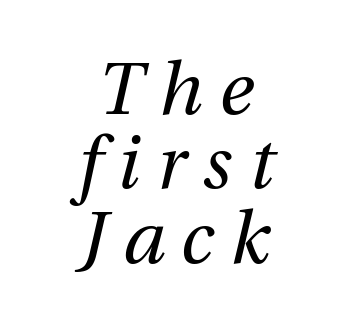
{"italic": "yes", "lean": "right", "slant_degrees": 12, "bold": "no", "weight": "regular", "width": "normal", "stroke_contrast": "medium", "x_height": "medium", "monospaced": "no", "underline": "no", "align": "center", "line_spacing": "tight", "line_spacing_ratio": 1.02, "letter_spacing": "wide", "letter_spacing_em": 0.23, "glyph_px": 73}
